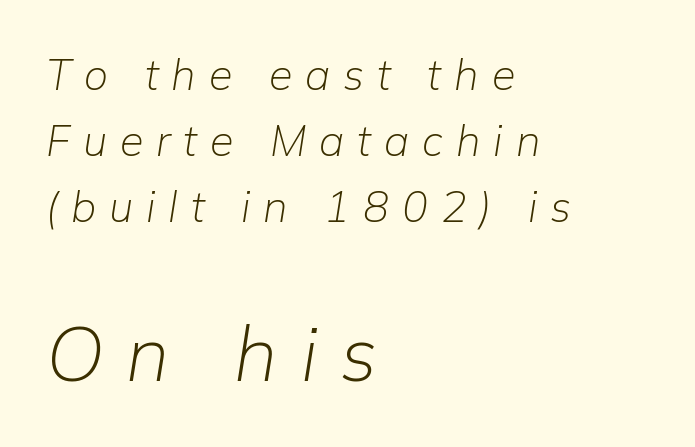
Which chunk is bigger? The second one — the bottom block dwarfs the top. Stems here are at most as thick as an everyday book face. Nobody drew a line under any word here. Spacing between characters has been opened up far beyond the box default. These lines stack with their left ends in a neat column.
